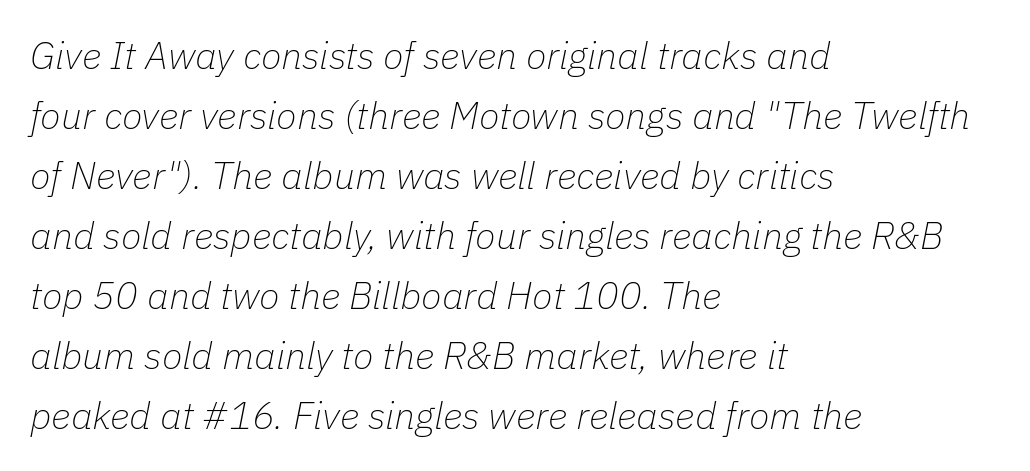
The font's italic variant was chosen for this text. Teacher's note: observe the even left margin — that is flush-left alignment. No chunkiness to these letters — they're not bold. What's the leading like? Ordinary, nothing unusual. This sample uses plain, unmodified letter spacing. The passage shown is typed in a proportional face where columns would drift.
